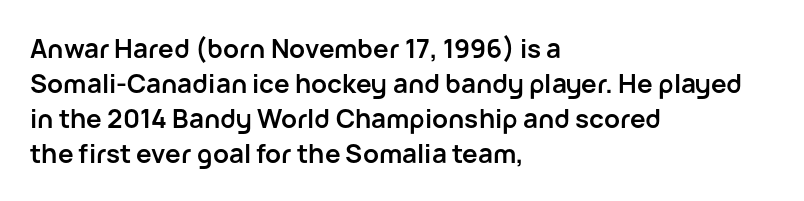
The image shows 26 px bold type, upright; set left-aligned, normal line spacing (1.34x), normal letter spacing, not underlined.
